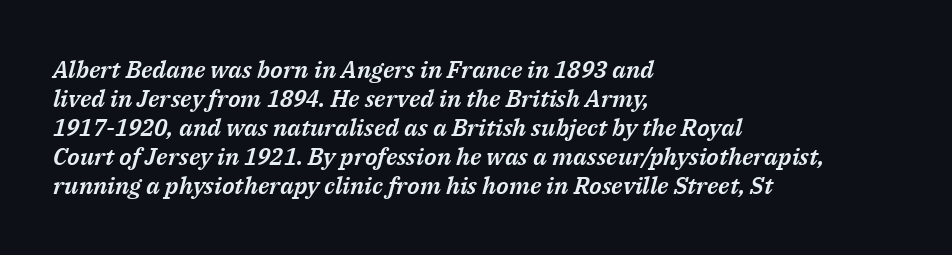
{"italic": "yes", "lean": "right", "slant_degrees": 14, "underline": "no", "align": "left", "line_spacing_ratio": 1.21, "letter_spacing": "normal", "letter_spacing_em": 0.0, "glyph_px": 24}
